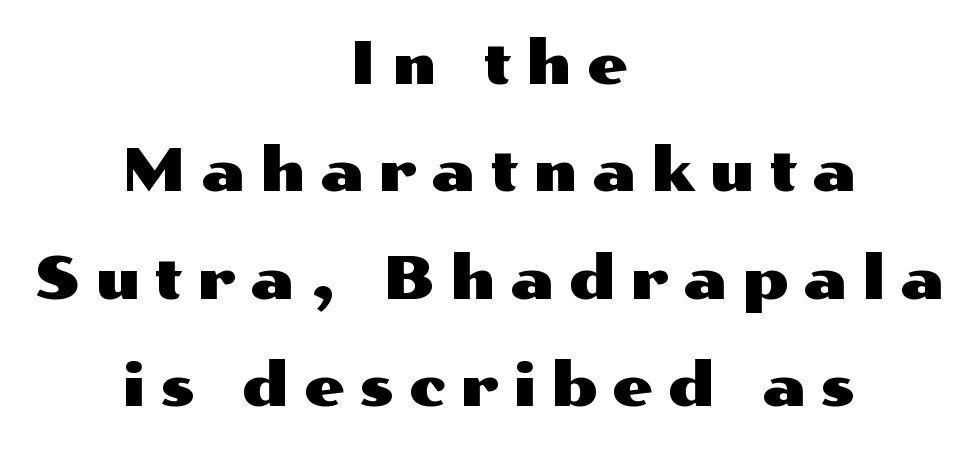
Think of a printed novel: that variable character pitch is what you see here. Stroke terminals: plain, sans-serif. The strip under each line holds only bare page. A typesetter would call this heavily tracked-out type. Vertical strokes here are truly vertical.
